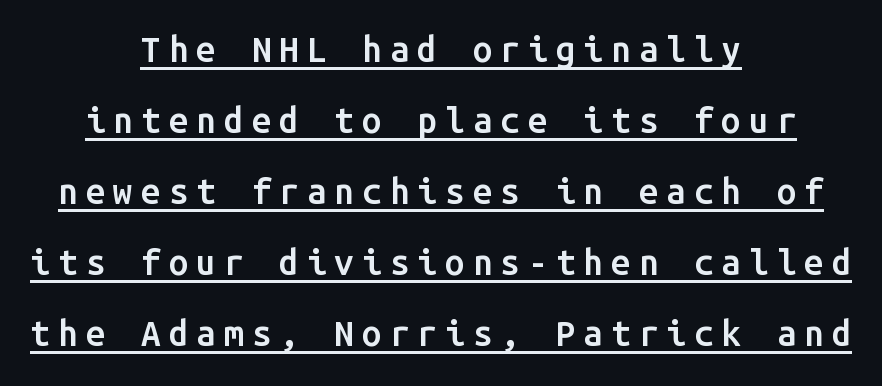
{"serif": "no", "italic": "no", "bold": "semi", "weight": "semibold", "width": "normal", "stroke_contrast": "low", "x_height": "medium", "monospaced": "yes", "underline": "yes", "align": "center", "line_spacing": "loose", "line_spacing_ratio": 2.03, "letter_spacing": "wide", "letter_spacing_em": 0.23, "glyph_px": 35}
